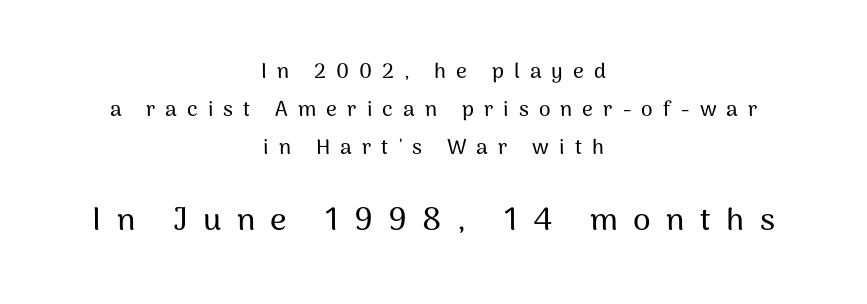
{"serif": "no", "italic": "no", "width": "normal", "stroke_contrast": "medium", "x_height": "medium", "monospaced": "no", "underline": "no", "align": "center", "line_spacing_ratio": 1.82, "letter_spacing": "wide", "letter_spacing_em": 0.48, "larger_block": "second", "size_ratio": 1.52, "glyph_px": 32}
